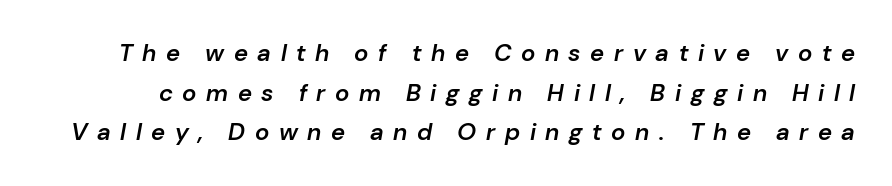
{"italic": "yes", "lean": "right", "slant_degrees": 10, "bold": "semi", "underline": "no", "line_spacing": "normal", "line_spacing_ratio": 1.65, "letter_spacing": "wide", "letter_spacing_em": 0.4, "glyph_px": 24}
